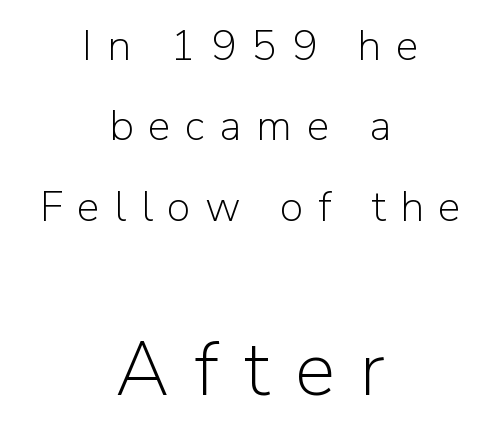
{"serif": "no", "italic": "no", "bold": "no", "weight": "light", "width": "normal", "stroke_contrast": "low", "x_height": "medium", "monospaced": "no", "underline": "no", "align": "center", "line_spacing_ratio": 1.87, "letter_spacing": "wide", "letter_spacing_em": 0.34, "larger_block": "second", "size_ratio": 1.77, "glyph_px": 76}
